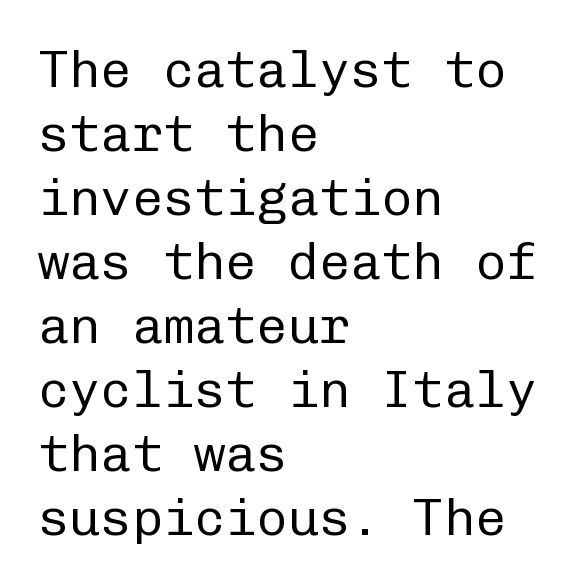
Q: Is the text bold? A: No.
Q: Is the text italic (slanted)? A: No, it is upright.
Q: Is the typeface a serif or a sans-serif typeface? A: Sans-serif.
Q: Is the text underlined? A: No.
Q: How is the paragraph aligned? A: Left-aligned.
Q: Is the spacing between letters normal or unusually wide? A: Normal.
Q: Width (condensed, normal, or wide)? A: Normal.
Q: Stroke contrast? A: Low.
Q: x-height? A: Medium.
Q: Monospaced? A: Yes.
